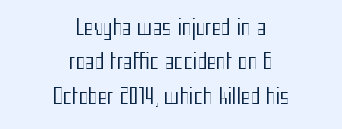
The image shows 20 px text type, upright; set centered, line spacing 1.72x, normal letter spacing, not underlined.
